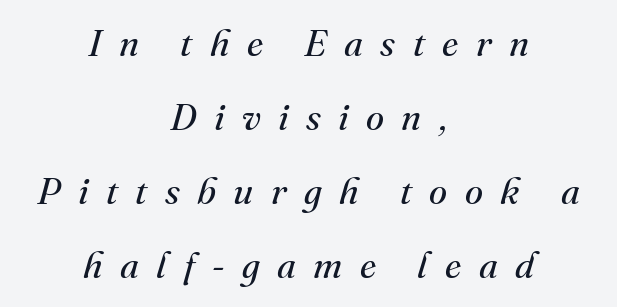
Q: Is the text bold? A: No.
Q: Is the text italic (slanted)? A: Yes, it leans right by about 16 degrees.
Q: Is the typeface a serif or a sans-serif typeface? A: Serif.
Q: Is the text underlined? A: No.
Q: How is the paragraph aligned? A: Centered.
Q: Is the spacing between letters normal or unusually wide? A: Unusually wide.
Q: Is the spacing between lines tight, normal or loose? A: Loose.
Q: Width (condensed, normal, or wide)? A: Normal.
Q: Stroke contrast? A: Medium.
Q: x-height? A: Small.
Q: Monospaced? A: No.
